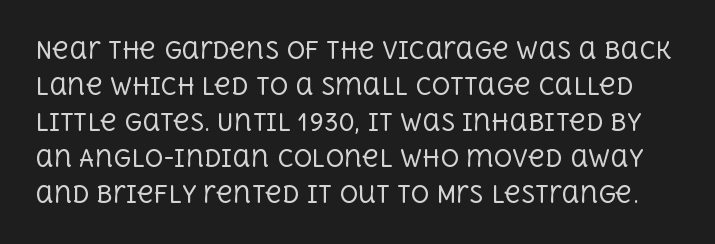
The image shows 23 px text type, upright; set normal line spacing (1.56x), normal letter spacing, not underlined.
